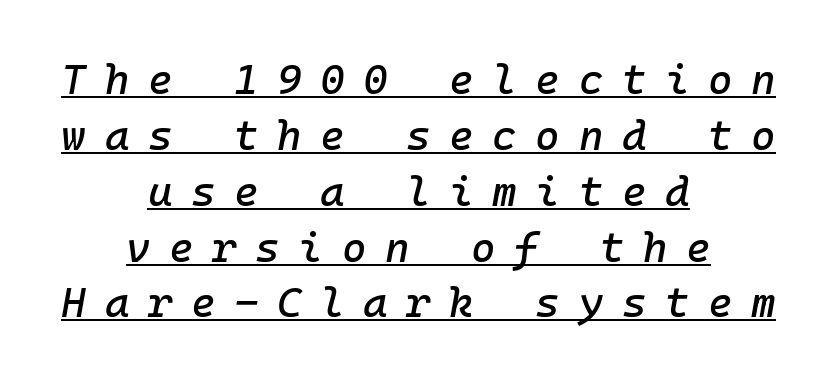
{"italic": "yes", "lean": "right", "slant_degrees": 10, "width": "normal", "stroke_contrast": "low", "x_height": "medium", "underline": "yes", "align": "center", "line_spacing": "normal", "line_spacing_ratio": 1.33, "letter_spacing": "wide", "letter_spacing_em": 0.44, "glyph_px": 42}
